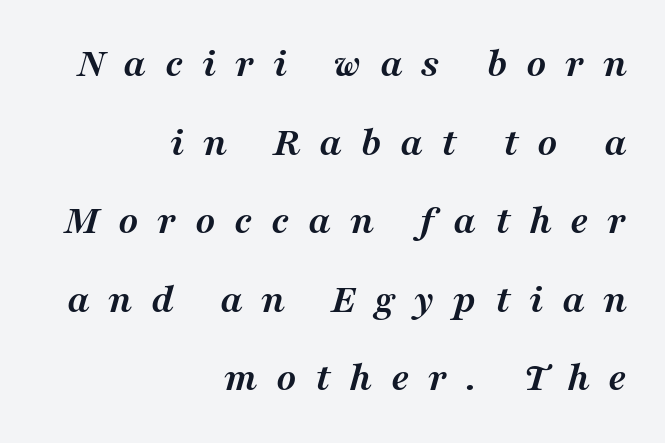
Q: Is the text bold? A: Yes.
Q: Is the text italic (slanted)? A: Yes, it leans right by about 16 degrees.
Q: Is the typeface a serif or a sans-serif typeface? A: Serif.
Q: Is the text underlined? A: No.
Q: How is the paragraph aligned? A: Right-aligned.
Q: Is the spacing between letters normal or unusually wide? A: Unusually wide.
Q: Width (condensed, normal, or wide)? A: Normal.
Q: Stroke contrast? A: Medium.
Q: x-height? A: Medium.
Q: Monospaced? A: No.
